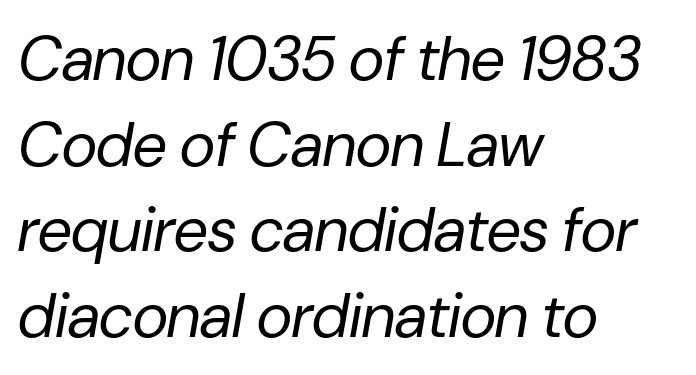
Q: Is the text bold? A: No.
Q: Is the text italic (slanted)? A: Yes, it leans right by about 10 degrees.
Q: Is the text underlined? A: No.
Q: How is the paragraph aligned? A: Left-aligned.
Q: Is the spacing between letters normal or unusually wide? A: Normal.
Q: Is the spacing between lines tight, normal or loose? A: Normal.
Q: Width (condensed, normal, or wide)? A: Normal.
Q: Stroke contrast? A: Low.
Q: x-height? A: Medium.
Q: Monospaced? A: No.
